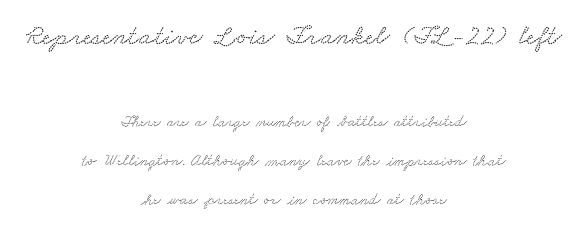
Q: Is the typeface a serif or a sans-serif typeface? A: Serif.
Q: Is the text underlined? A: No.
Q: How is the paragraph aligned? A: Centered.
Q: Is the spacing between letters normal or unusually wide? A: Normal.
Q: Is the spacing between lines tight, normal or loose? A: Loose.
Q: Which block of text is set in a larger size, the first (top) or the second (bottom)? A: The first (top) one.
Q: Width (condensed, normal, or wide)? A: Wide.
Q: Stroke contrast? A: Medium.
Q: x-height? A: Small.
Q: Monospaced? A: No.
